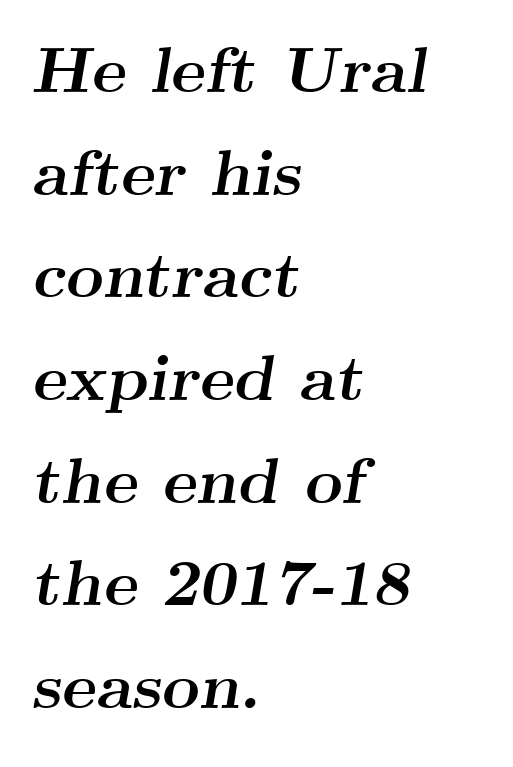
Q: Is the text bold? A: Yes.
Q: Is the text italic (slanted)? A: Yes, it leans right by about 9 degrees.
Q: Is the typeface a serif or a sans-serif typeface? A: Serif.
Q: Is the text underlined? A: No.
Q: How is the paragraph aligned? A: Left-aligned.
Q: Is the spacing between letters normal or unusually wide? A: Normal.
Q: Is the spacing between lines tight, normal or loose? A: Normal.
Q: Width (condensed, normal, or wide)? A: Wide.
Q: Stroke contrast? A: Medium.
Q: x-height? A: Small.
Q: Monospaced? A: No.
